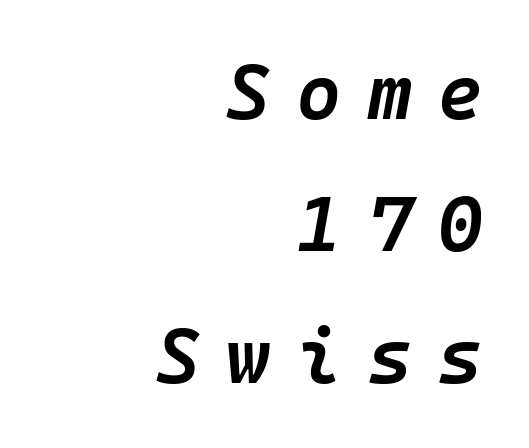
Q: Is the text bold? A: Semi-bold.
Q: Is the text italic (slanted)? A: Yes, it leans right by about 10 degrees.
Q: Is the text underlined? A: No.
Q: How is the paragraph aligned? A: Right-aligned.
Q: Is the spacing between letters normal or unusually wide? A: Unusually wide.
Q: Is the spacing between lines tight, normal or loose? A: Normal.
Q: Width (condensed, normal, or wide)? A: Normal.
Q: Stroke contrast? A: Low.
Q: x-height? A: Medium.
Q: Monospaced? A: Yes.
